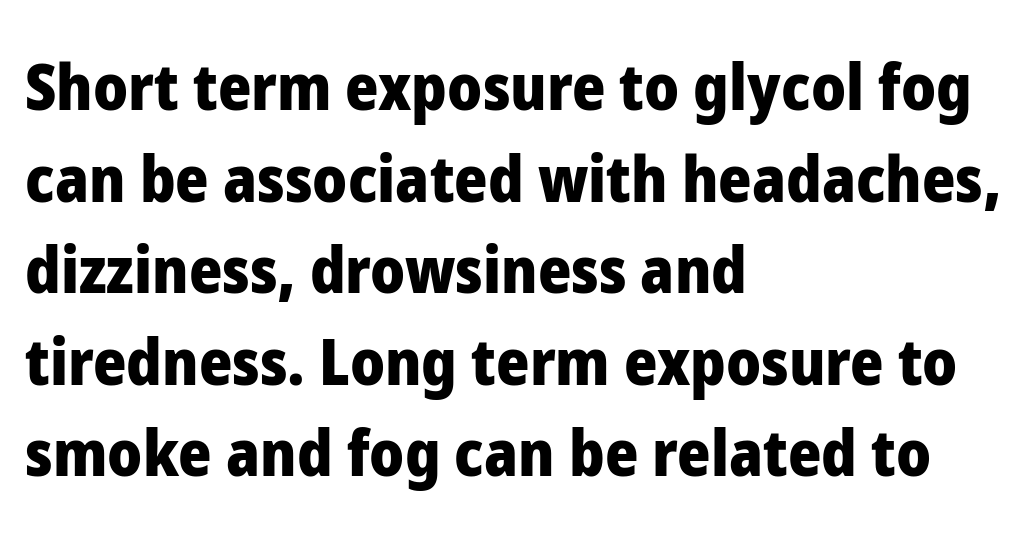
Q: Is the text bold? A: Yes.
Q: Is the text italic (slanted)? A: No, it is upright.
Q: Is the typeface a serif or a sans-serif typeface? A: Sans-serif.
Q: Is the text underlined? A: No.
Q: How is the paragraph aligned? A: Left-aligned.
Q: Is the spacing between letters normal or unusually wide? A: Normal.
Q: Is the spacing between lines tight, normal or loose? A: Normal.
Q: Width (condensed, normal, or wide)? A: Normal.
Q: Stroke contrast? A: Low.
Q: x-height? A: Medium.
Q: Monospaced? A: No.
